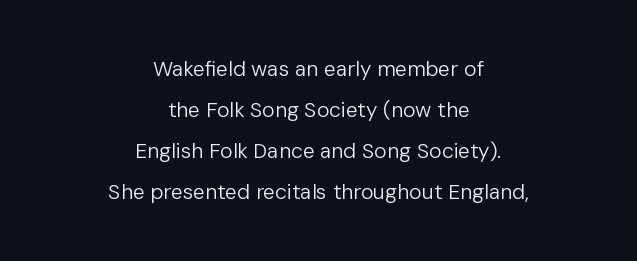
Q: Is the text bold? A: No.
Q: Is the text italic (slanted)? A: No, it is upright.
Q: Is the text underlined? A: No.
Q: How is the paragraph aligned? A: Centered.
Q: Is the spacing between letters normal or unusually wide? A: Normal.
Q: Is the spacing between lines tight, normal or loose? A: Loose.
